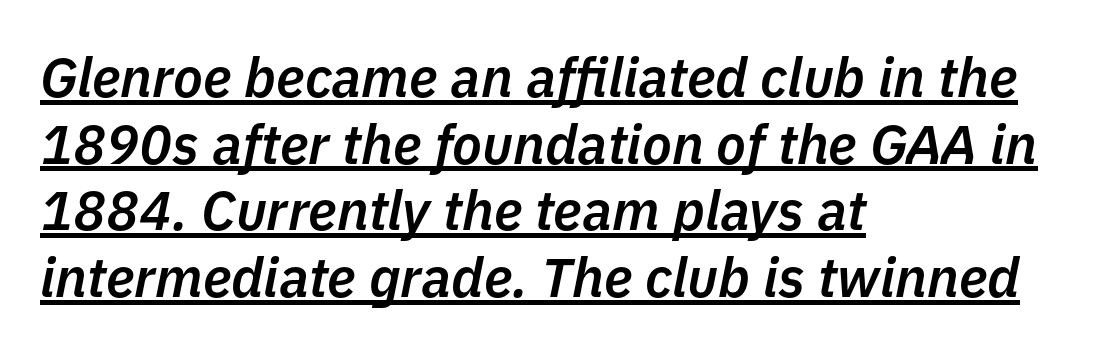
{"italic": "yes", "lean": "right", "slant_degrees": 11, "bold": "semi", "weight": "semibold", "width": "normal", "stroke_contrast": "low", "x_height": "medium", "monospaced": "no", "underline": "yes", "align": "left", "line_spacing_ratio": 1.21, "letter_spacing": "normal", "letter_spacing_em": 0.0, "glyph_px": 55}
